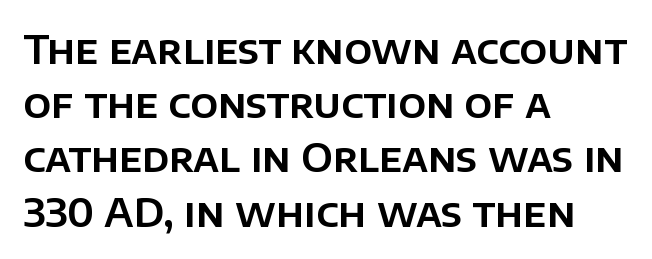
Q: Is the text italic (slanted)? A: No, it is upright.
Q: Is the typeface a serif or a sans-serif typeface? A: Sans-serif.
Q: Is the text underlined? A: No.
Q: How is the paragraph aligned? A: Left-aligned.
Q: Is the spacing between letters normal or unusually wide? A: Normal.
Q: Is the spacing between lines tight, normal or loose? A: Normal.
Q: Width (condensed, normal, or wide)? A: Normal.
Q: Stroke contrast? A: Low.
Q: x-height? A: Large.
Q: Monospaced? A: No.
